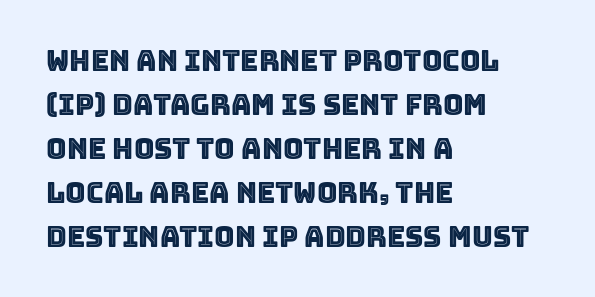
Q: Is the text italic (slanted)? A: No, it is upright.
Q: Is the text underlined? A: No.
Q: How is the paragraph aligned? A: Left-aligned.
Q: Is the spacing between letters normal or unusually wide? A: Normal.
Q: Is the spacing between lines tight, normal or loose? A: Normal.
Q: Width (condensed, normal, or wide)? A: Normal.
Q: x-height? A: Large.
Q: Monospaced? A: No.
